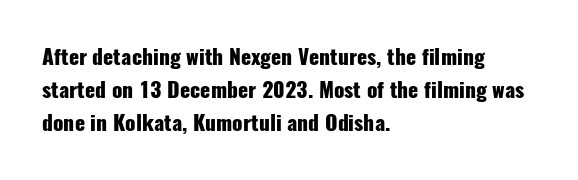
The font is running at its bold setting. Letters rest on an invisible, unmarked baseline. Students, note that the glyphs here touch the page at normal intervals. The rendering anchors every line to the left-hand side.
